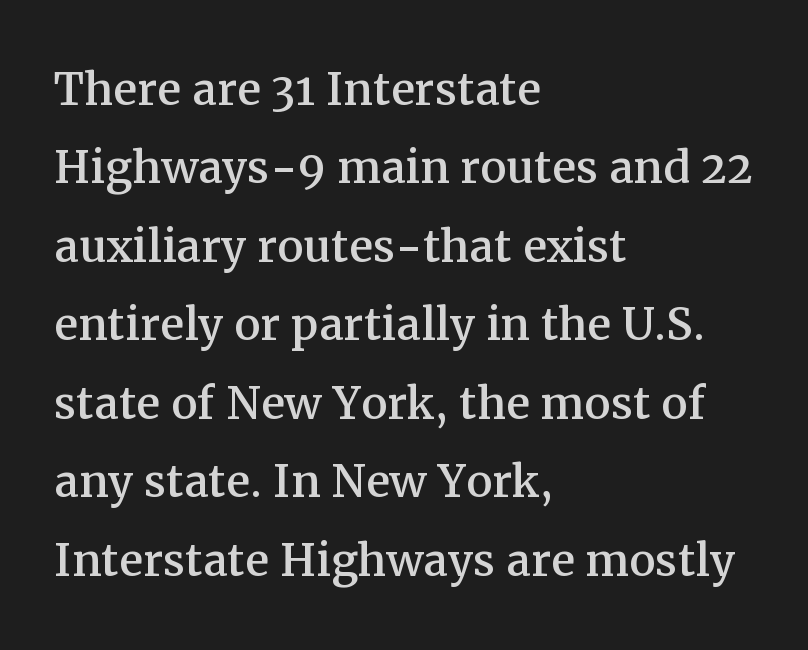
Q: Is the text italic (slanted)? A: No, it is upright.
Q: Is the typeface a serif or a sans-serif typeface? A: Serif.
Q: Is the text underlined? A: No.
Q: How is the paragraph aligned? A: Left-aligned.
Q: Is the spacing between letters normal or unusually wide? A: Normal.
Q: Is the spacing between lines tight, normal or loose? A: Normal.
Q: Width (condensed, normal, or wide)? A: Normal.
Q: Stroke contrast? A: Medium.
Q: x-height? A: Medium.
Q: Monospaced? A: No.
